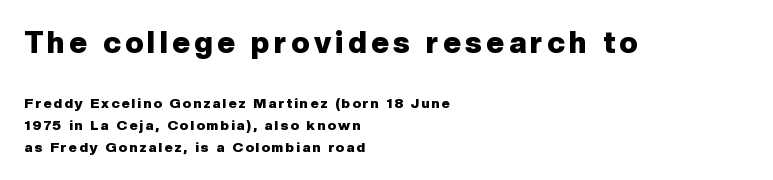
{"serif": "no", "italic": "no", "bold": "yes", "weight": "heavy", "width": "normal", "stroke_contrast": "low", "x_height": "medium", "monospaced": "no", "underline": "no", "align": "left", "line_spacing": "normal", "line_spacing_ratio": 1.55, "larger_block": "first", "size_ratio": 2.14, "glyph_px": 30}
